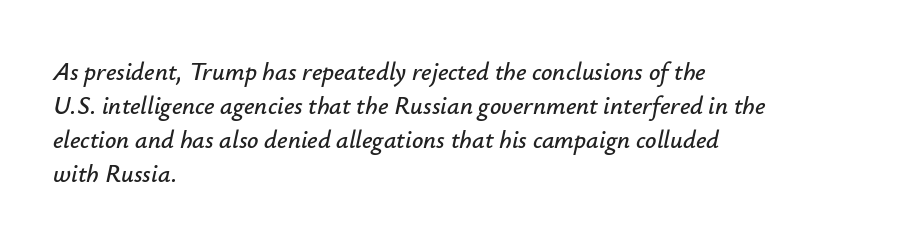
Q: Is the text italic (slanted)? A: Yes, it leans right by about 12 degrees.
Q: Is the text underlined? A: No.
Q: How is the paragraph aligned? A: Left-aligned.
Q: Is the spacing between letters normal or unusually wide? A: Normal.
Q: Is the spacing between lines tight, normal or loose? A: Normal.
